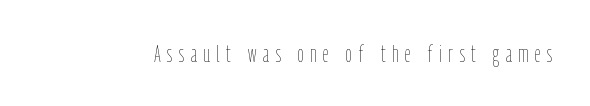
Each word looks stretched out because of the extra space between its letters. Each stroke keeps to a modest, everyday thickness or less. Is there any slant? The stems are plumb. Check the space under the baseline: it is left empty.
